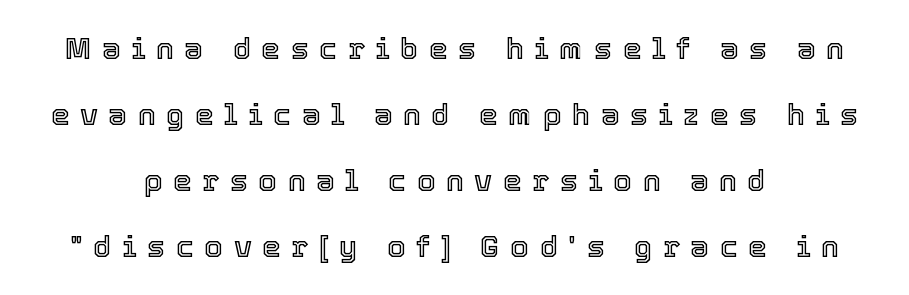
The image shows 30 px text type, upright; set centered, loose line spacing (2.2x), unusually wide letter spacing (+0.35 em), not underlined; a medium x-height.
